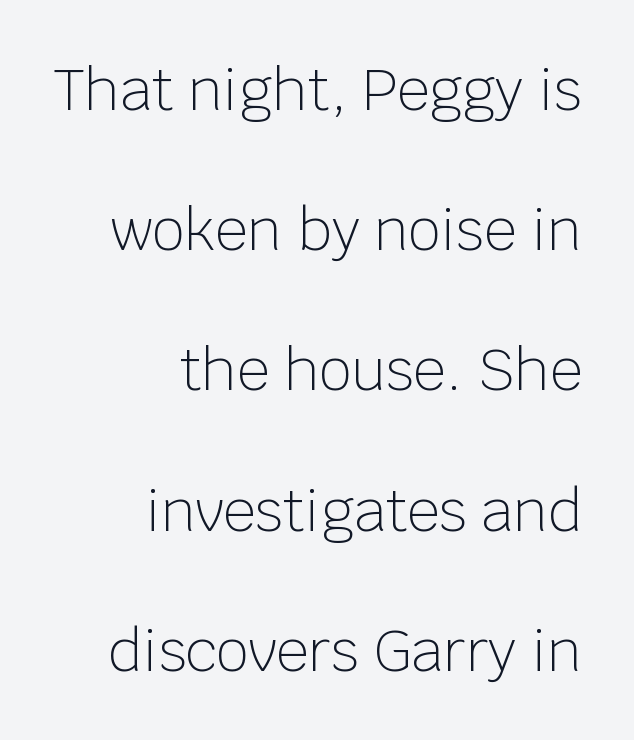
In terms of leading, this rendering errs on the spacious side. Each letter keeps its own natural width here, so spacing adapts to shape. The face used here is rendered with its standard letterfit. Posture: straight, roman, zero tilt. This is not heavy type; no bold has been used.
